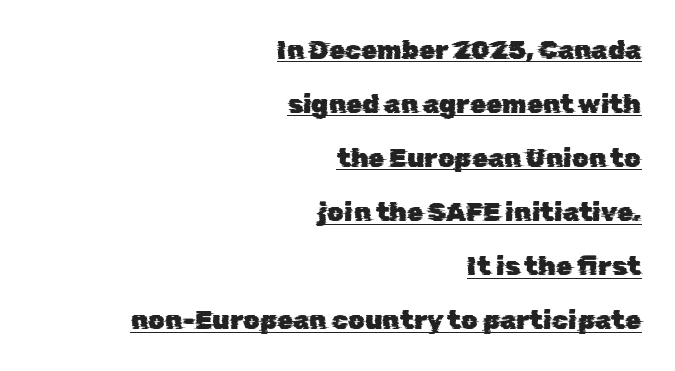
The image shows 26 px text type; set right-aligned, loose line spacing (2.08x), normal letter spacing, underlined.
